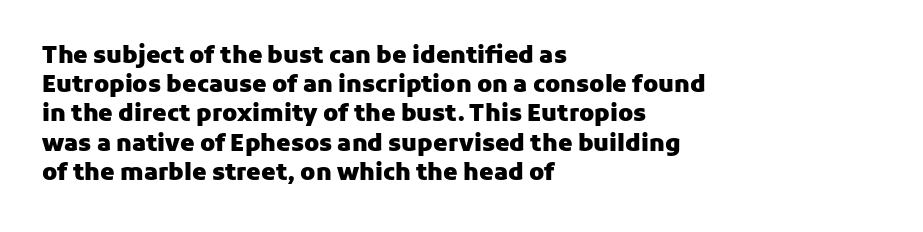
The image shows 23 px bold type, upright; set left-aligned, normal line spacing (1.27x), normal letter spacing, not underlined.
